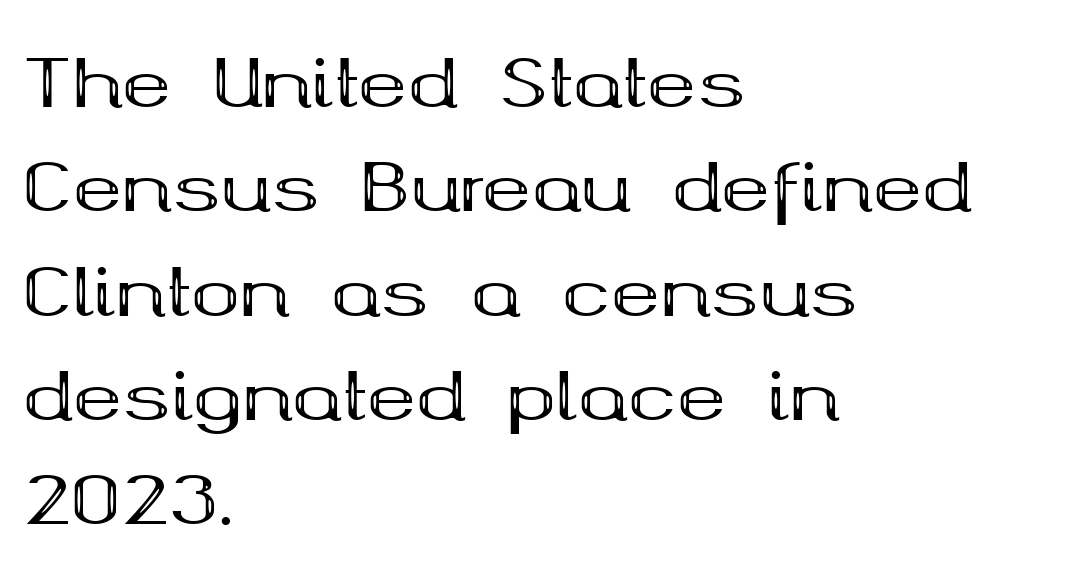
{"serif": "yes", "italic": "no", "bold": "yes", "weight": "bold", "width": "wide", "stroke_contrast": "medium", "x_height": "medium", "monospaced": "no", "underline": "no", "align": "left", "line_spacing": "normal", "line_spacing_ratio": 1.58, "letter_spacing": "normal", "letter_spacing_em": 0.0, "glyph_px": 66}
